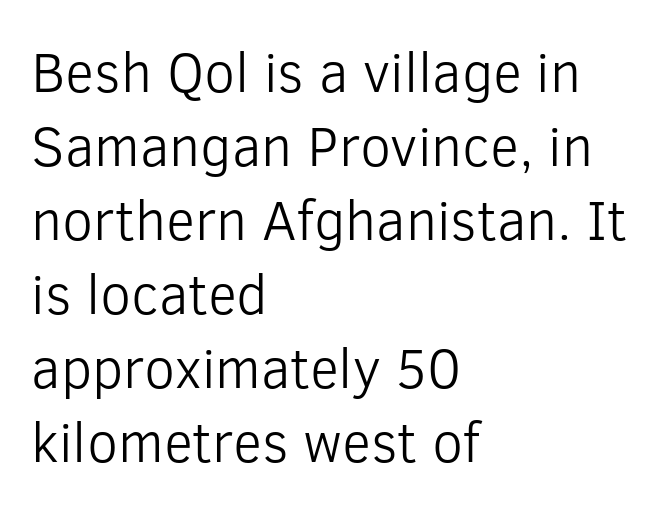
The image shows 56 px light sans-serif type, upright; set left-aligned, normal line spacing (1.32x), normal letter spacing, not underlined; low stroke contrast and a medium x-height.
